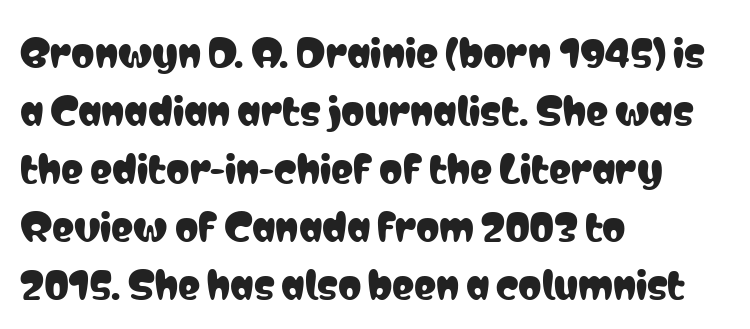
Students, note that the glyphs here touch the page at normal intervals. Varying glyph widths throughout — classic text-font behaviour. The specimen reads as upright at a glance. The rendering anchors every line to the left-hand side.
